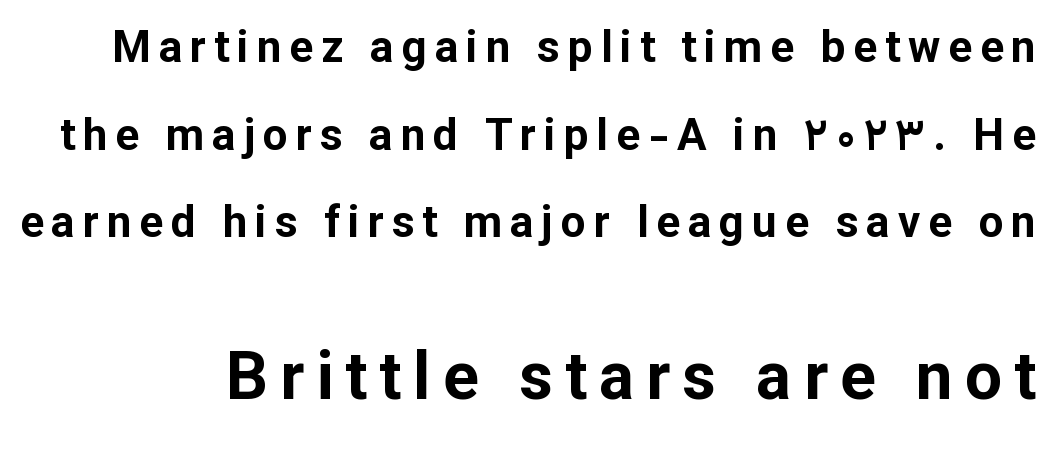
The image shows 66 px bold sans-serif type, upright; set loose line spacing (1.99x), not underlined; the second (bottom) block is 1.5x larger; low stroke contrast and a medium x-height.
